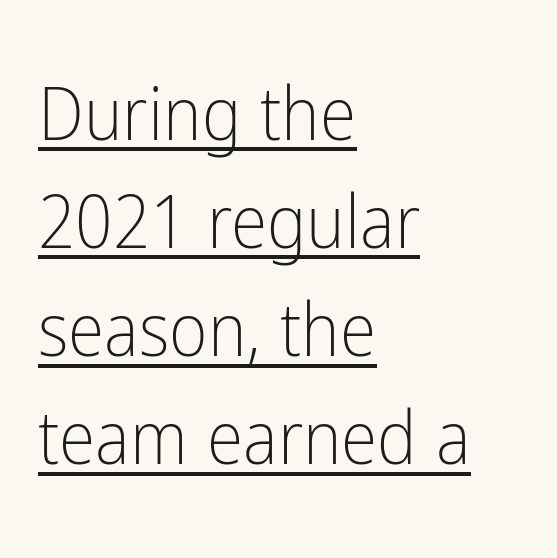
Q: Is the text bold? A: No.
Q: Is the text italic (slanted)? A: No, it is upright.
Q: Is the typeface a serif or a sans-serif typeface? A: Sans-serif.
Q: Is the text underlined? A: Yes.
Q: How is the paragraph aligned? A: Left-aligned.
Q: Is the spacing between letters normal or unusually wide? A: Normal.
Q: Is the spacing between lines tight, normal or loose? A: Normal.
Q: Width (condensed, normal, or wide)? A: Condensed.
Q: Stroke contrast? A: Low.
Q: x-height? A: Medium.
Q: Monospaced? A: No.
